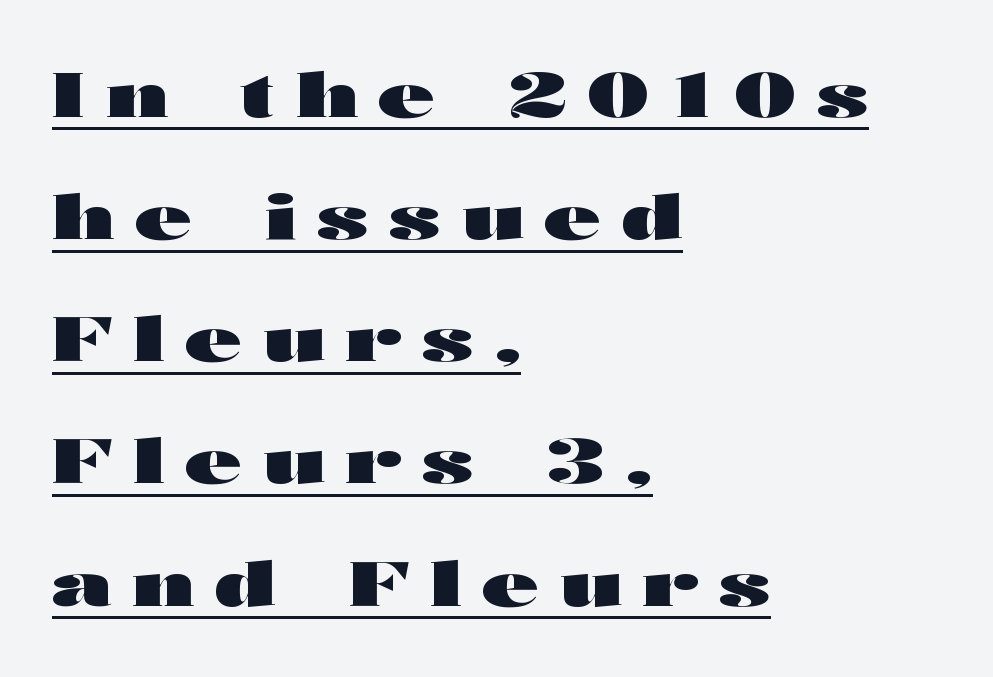
Q: Is the text bold? A: Yes.
Q: Is the text italic (slanted)? A: No, it is upright.
Q: Is the typeface a serif or a sans-serif typeface? A: Serif.
Q: Is the text underlined? A: Yes.
Q: How is the paragraph aligned? A: Left-aligned.
Q: Is the spacing between letters normal or unusually wide? A: Unusually wide.
Q: Is the spacing between lines tight, normal or loose? A: Loose.
Q: Width (condensed, normal, or wide)? A: Wide.
Q: Stroke contrast? A: High.
Q: x-height? A: Medium.
Q: Monospaced? A: No.
